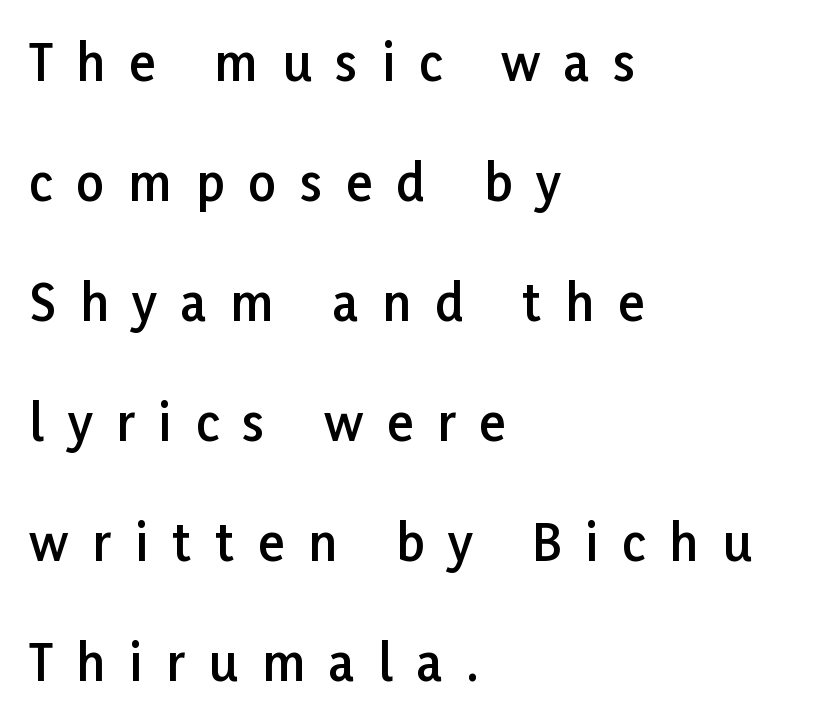
The letterforms stand isolated, each surrounded by extra space. Reading down the block, your eye returns to a fixed left position each line. I'd call this a sans setting — the letters go barefoot. Summary of weight: moderately heavy, a semibold. Vertically, the passage feels expansive, rows floating well apart. The letters advance in unequal steps, a hallmark of proportional type.
